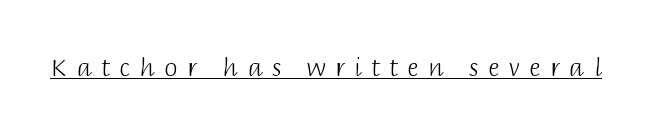
Q: Is the text bold? A: No.
Q: Is the text italic (slanted)? A: No, it is upright.
Q: Is the text underlined? A: Yes.
Q: Is the spacing between letters normal or unusually wide? A: Unusually wide.
